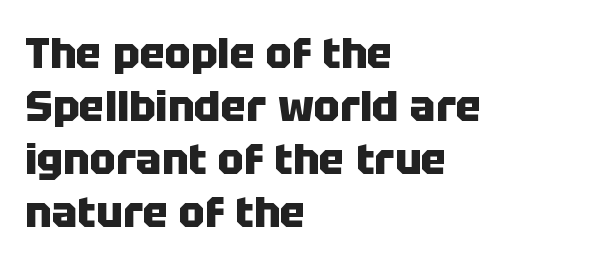
{"serif": "no", "italic": "no", "bold": "yes", "weight": "heavy", "width": "normal", "stroke_contrast": "low", "x_height": "large", "monospaced": "no", "underline": "no", "align": "left", "line_spacing_ratio": 1.23, "letter_spacing": "normal", "letter_spacing_em": 0.0, "glyph_px": 43}
